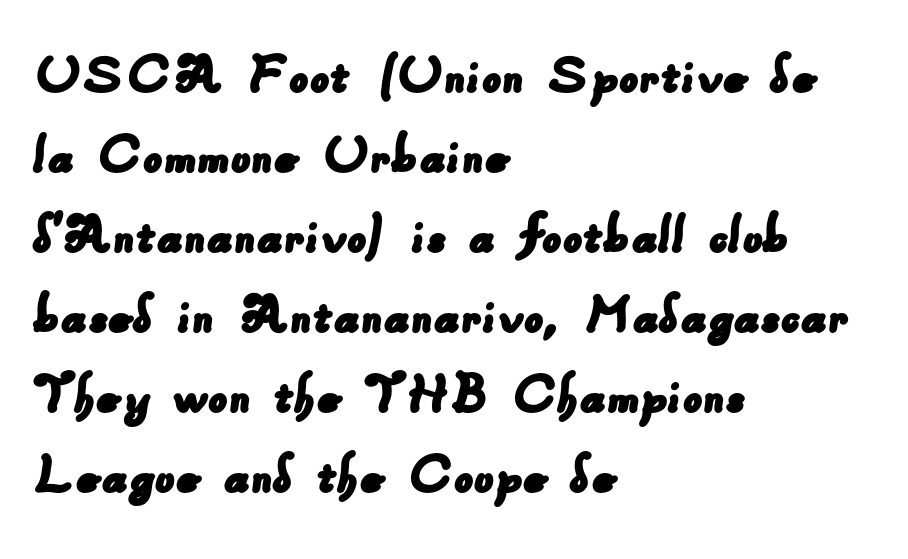
Students, note that the glyphs here touch the page at normal intervals. Here the designer chose a conventional face with non-uniform glyph widths. Underlining? Definitely not there. Look at the bottom of the vertical strokes: they stop flat, with no serifs.
